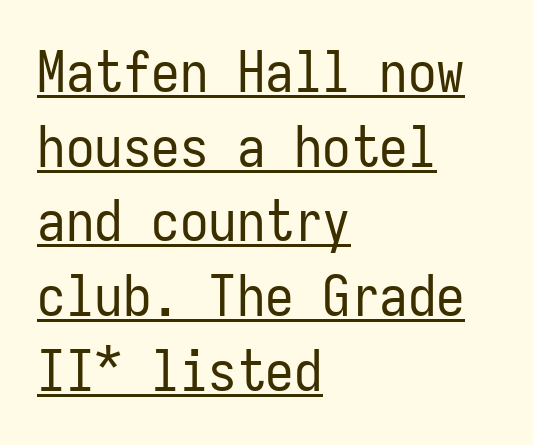
The strokes are not fattened; the text isn't bold. Italic: no, the glyphs are upright roman. The face used here is rendered with its standard letterfit. Where is the straight margin? On the left. The sample's only ornament is a line tracing under the words. The face used here is monospaced, like something from a code editor.
